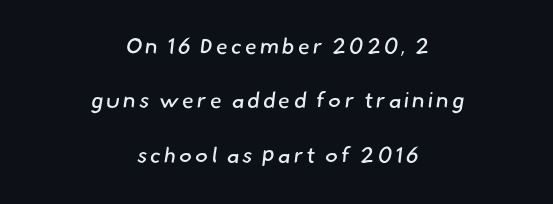
A clean baseline with only descenders dipping below it. Notice the wide empty band between every row — that's loose leading. The lines in this sample share a center point and differ in where they start and stop. On a weight scale, this lands at 450 or below.
